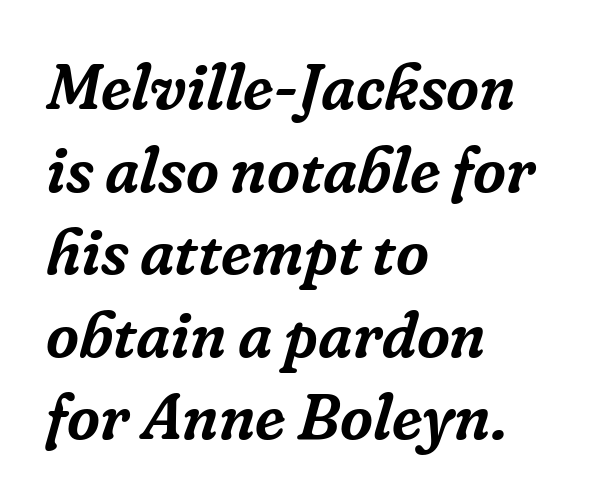
{"serif": "yes", "italic": "yes", "lean": "right", "slant_degrees": 16, "width": "normal", "stroke_contrast": "low", "x_height": "medium", "monospaced": "no", "underline": "no", "align": "left", "line_spacing": "normal", "line_spacing_ratio": 1.29, "letter_spacing": "normal", "letter_spacing_em": 0.0, "glyph_px": 64}
